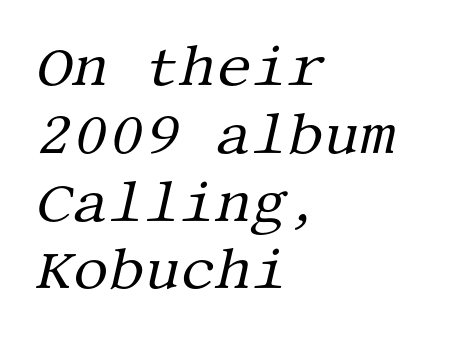
The image shows 56 px regular-weight serif type, italic (leaning right); set left-aligned, line spacing 1.21x, normal letter spacing, not underlined; medium stroke contrast and a large x-height.
